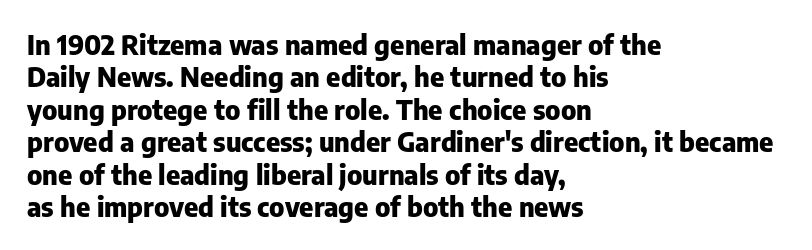
Q: Is the text bold? A: Yes.
Q: Is the text italic (slanted)? A: No, it is upright.
Q: Is the text underlined? A: No.
Q: How is the paragraph aligned? A: Left-aligned.
Q: Is the spacing between letters normal or unusually wide? A: Normal.
